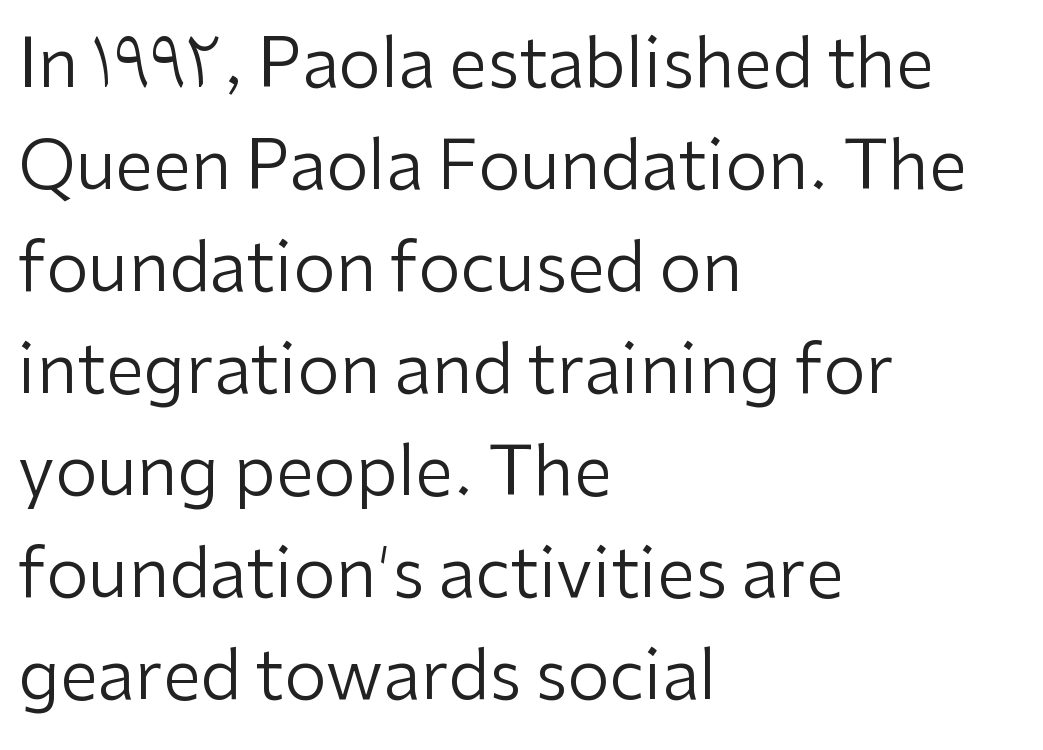
{"serif": "no", "italic": "no", "bold": "no", "weight": "regular", "width": "normal", "stroke_contrast": "low", "x_height": "medium", "monospaced": "no", "underline": "no", "align": "left", "line_spacing": "normal", "line_spacing_ratio": 1.5, "letter_spacing": "normal", "letter_spacing_em": 0.0, "glyph_px": 68}
